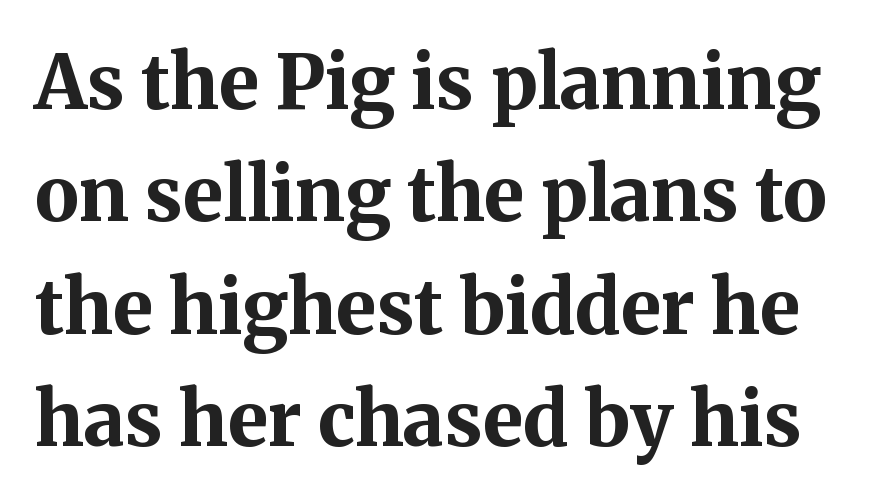
{"serif": "yes", "italic": "no", "bold": "yes", "weight": "bold", "width": "normal", "stroke_contrast": "medium", "x_height": "medium", "monospaced": "no", "underline": "no", "line_spacing": "normal", "line_spacing_ratio": 1.5, "letter_spacing": "normal", "letter_spacing_em": 0.0, "glyph_px": 75}
